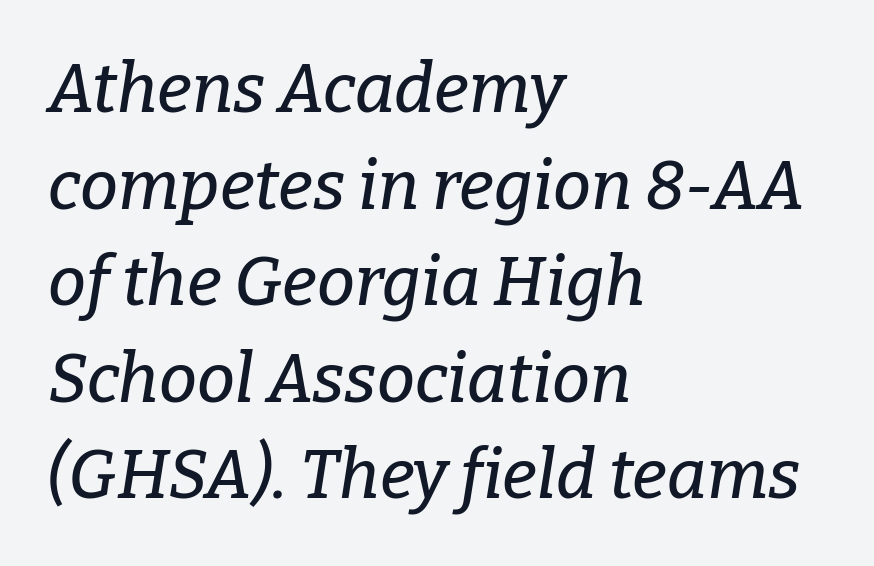
Q: Is the text italic (slanted)? A: Yes, it leans right by about 9 degrees.
Q: Is the typeface a serif or a sans-serif typeface? A: Serif.
Q: Is the text underlined? A: No.
Q: How is the paragraph aligned? A: Left-aligned.
Q: Is the spacing between letters normal or unusually wide? A: Normal.
Q: Is the spacing between lines tight, normal or loose? A: Normal.
Q: Width (condensed, normal, or wide)? A: Normal.
Q: Stroke contrast? A: Low.
Q: x-height? A: Medium.
Q: Monospaced? A: No.
